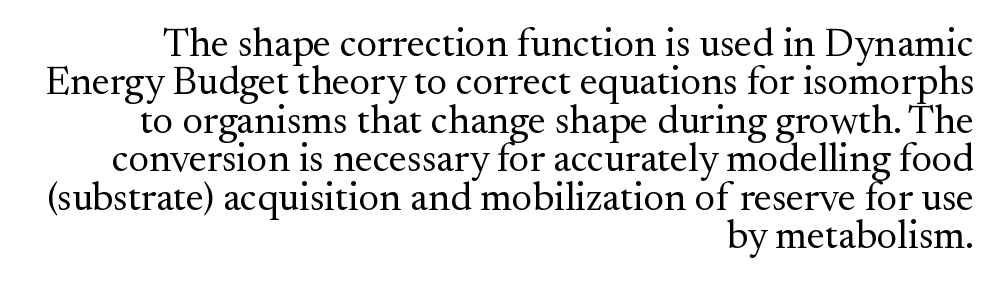
Q: Is the text bold? A: No.
Q: Is the text italic (slanted)? A: No, it is upright.
Q: Is the typeface a serif or a sans-serif typeface? A: Serif.
Q: Is the text underlined? A: No.
Q: How is the paragraph aligned? A: Right-aligned.
Q: Is the spacing between letters normal or unusually wide? A: Normal.
Q: Is the spacing between lines tight, normal or loose? A: Tight.
Q: Width (condensed, normal, or wide)? A: Normal.
Q: Stroke contrast? A: Medium.
Q: x-height? A: Small.
Q: Monospaced? A: No.
